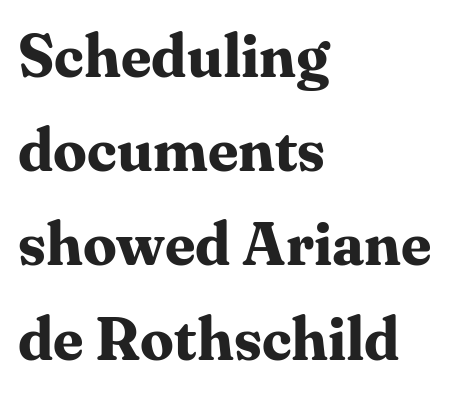
Q: Is the text bold? A: Yes.
Q: Is the text italic (slanted)? A: No, it is upright.
Q: Is the typeface a serif or a sans-serif typeface? A: Serif.
Q: Is the text underlined? A: No.
Q: How is the paragraph aligned? A: Left-aligned.
Q: Is the spacing between letters normal or unusually wide? A: Normal.
Q: Is the spacing between lines tight, normal or loose? A: Normal.
Q: Width (condensed, normal, or wide)? A: Normal.
Q: Stroke contrast? A: Medium.
Q: x-height? A: Medium.
Q: Monospaced? A: No.
